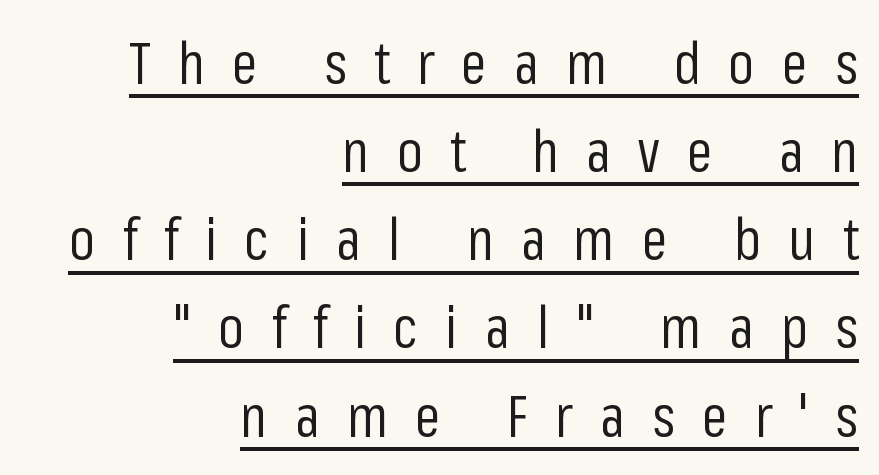
Examine the stroke ends and you'll find no serifs. The letters are spread apart with noticeably loose tracking. This is roman type, the default non-slanted kind. The vertical gap from one line to the next is medium. Letters have the restrained weight of plain body copy at most.
